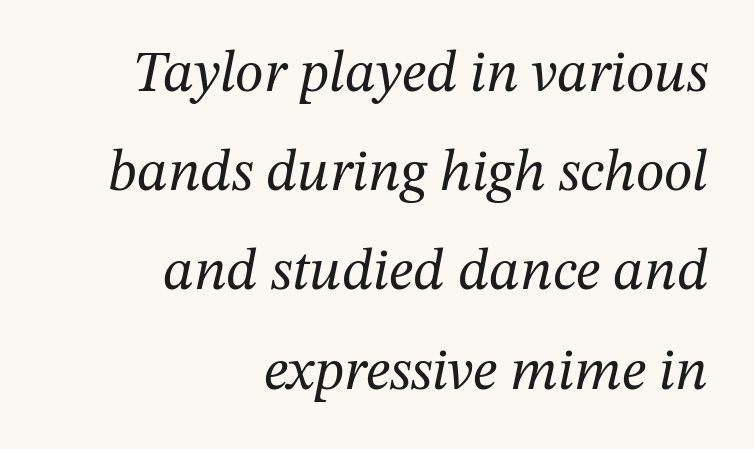
The image shows 58 px regular-weight serif type, italic (leaning right); set right-aligned, line spacing 1.71x, normal letter spacing, not underlined; medium stroke contrast and a medium x-height.
